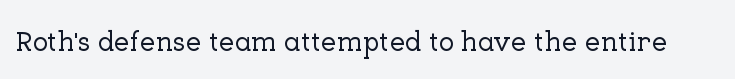
Q: Is the text italic (slanted)? A: No, it is upright.
Q: Is the typeface a serif or a sans-serif typeface? A: Serif.
Q: Is the text underlined? A: No.
Q: Is the spacing between letters normal or unusually wide? A: Normal.
Q: Width (condensed, normal, or wide)? A: Normal.
Q: Stroke contrast? A: Low.
Q: x-height? A: Medium.
Q: Monospaced? A: No.
